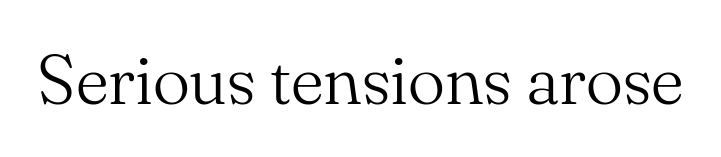
Q: Is the text bold? A: No.
Q: Is the text italic (slanted)? A: No, it is upright.
Q: Is the typeface a serif or a sans-serif typeface? A: Serif.
Q: Is the text underlined? A: No.
Q: Is the spacing between letters normal or unusually wide? A: Normal.
Q: Width (condensed, normal, or wide)? A: Normal.
Q: Stroke contrast? A: Medium.
Q: x-height? A: Small.
Q: Monospaced? A: No.
